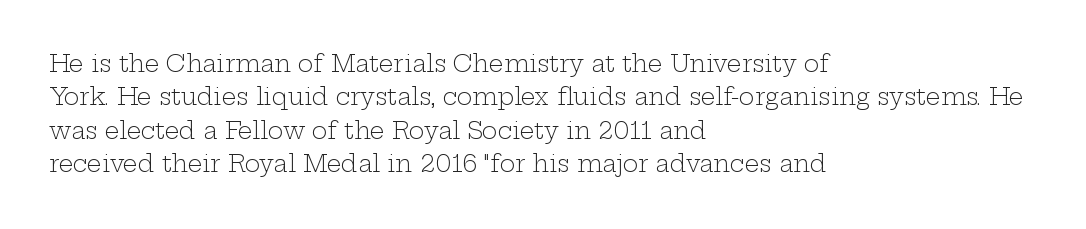
{"italic": "no", "bold": "no", "underline": "no", "align": "left", "line_spacing": "normal", "line_spacing_ratio": 1.45, "letter_spacing": "normal", "letter_spacing_em": 0.0, "glyph_px": 23}
